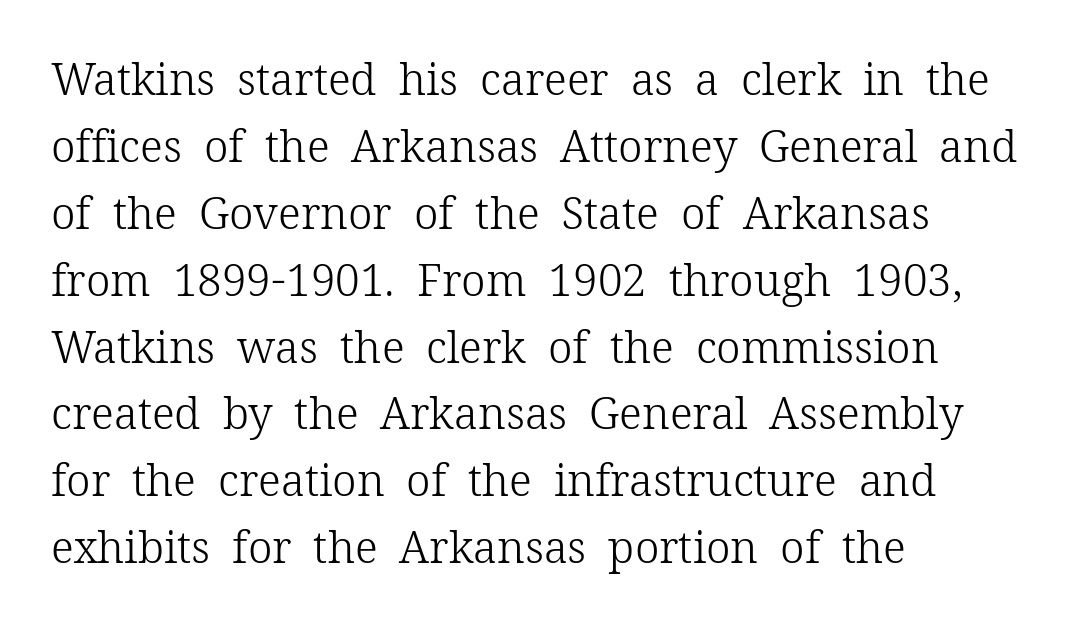
The image shows 44 px light serif type, upright; set left-aligned, normal line spacing (1.52x), normal letter spacing, not underlined; low stroke contrast and a medium x-height.
